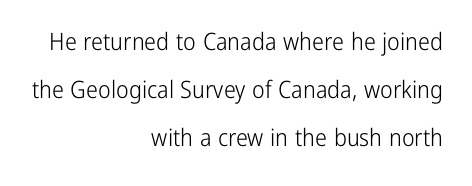
Only glyphs here, with clear space below each row. Nothing heavy about these letters — not bold at all. Compared with a flush-left layout, this one pins lines to the opposite, right side. Airy leading. This is the regular roman posture of the typeface.
